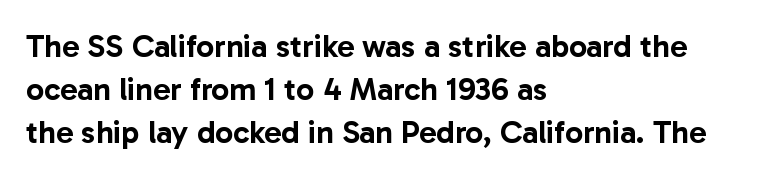
The image shows 32 px sans-serif type, upright; set left-aligned, normal line spacing (1.35x), normal letter spacing, not underlined; low stroke contrast and a medium x-height.
